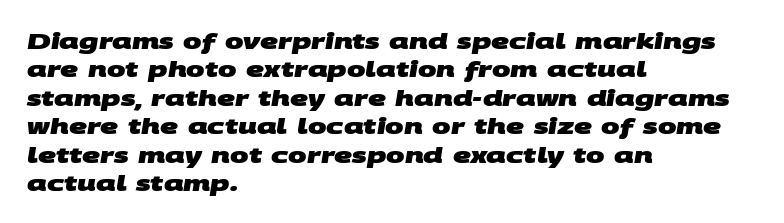
The passage shown stacks its lines at a standard gap. Does extra space separate the letters? No, they use regular spacing. Is the type bold? Yes — the strokes are clearly thick and heavy. Underline: absent. Reading down the block, your eye returns to a fixed left position each line.
